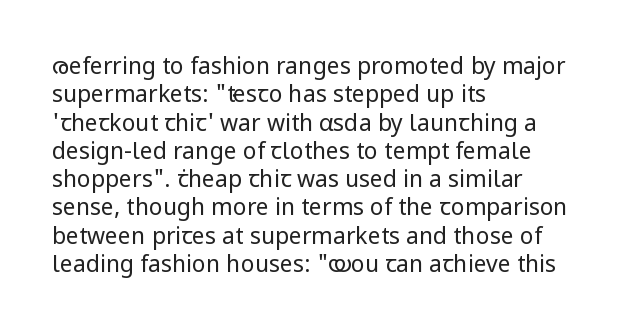
Nobody touched the tracking dial on this one. Visually the block forms a straight wall on the left and a jagged coastline on the right. Posture: upright roman. Beneath every word, the page is bare.
